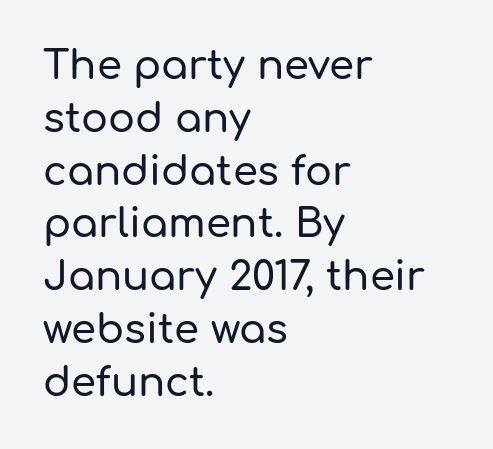
Q: Is the text italic (slanted)? A: No, it is upright.
Q: Is the typeface a serif or a sans-serif typeface? A: Sans-serif.
Q: Is the text underlined? A: No.
Q: How is the paragraph aligned? A: Left-aligned.
Q: Is the spacing between letters normal or unusually wide? A: Normal.
Q: Is the spacing between lines tight, normal or loose? A: Normal.
Q: Width (condensed, normal, or wide)? A: Normal.
Q: Stroke contrast? A: Low.
Q: x-height? A: Medium.
Q: Monospaced? A: No.
